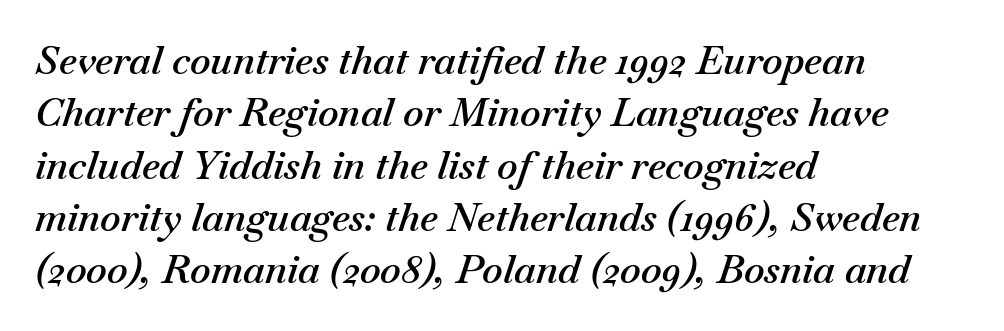
The image shows 39 px semibold type, italic (leaning right); set left-aligned, normal line spacing (1.34x), normal letter spacing, not underlined; medium stroke contrast and a small x-height.
